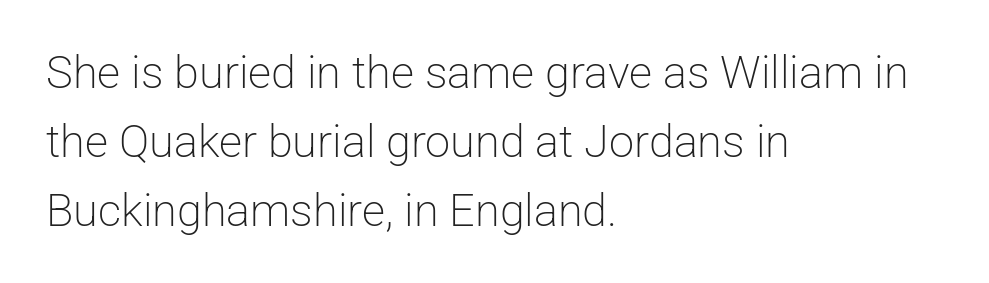
The image shows 45 px light sans-serif type, upright; set left-aligned, normal line spacing (1.53x), normal letter spacing, not underlined; low stroke contrast and a medium x-height.
